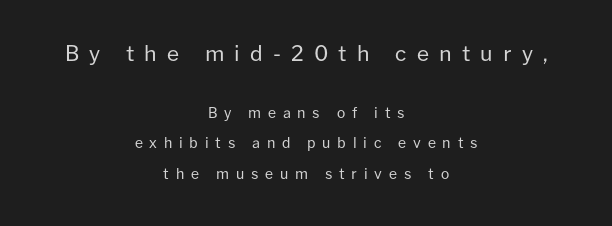
{"italic": "no", "bold": "no", "underline": "no", "align": "center", "line_spacing": "loose", "line_spacing_ratio": 2.19, "letter_spacing": "wide", "letter_spacing_em": 0.48, "larger_block": "first", "size_ratio": 1.5, "glyph_px": 21}
